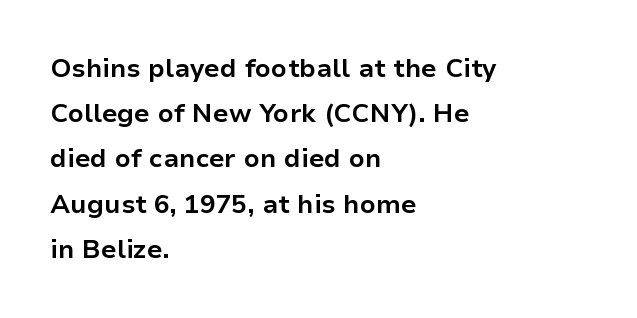
{"italic": "no", "bold": "yes", "underline": "no", "align": "left", "line_spacing_ratio": 1.74, "letter_spacing": "normal", "letter_spacing_em": 0.0, "glyph_px": 26}
